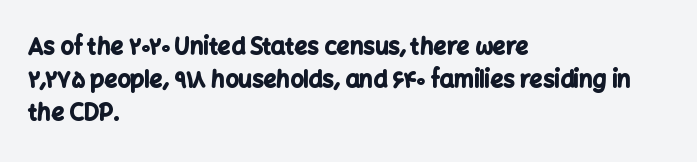
{"italic": "no", "bold": "yes", "underline": "no", "align": "left", "line_spacing": "normal", "line_spacing_ratio": 1.44, "letter_spacing": "normal", "letter_spacing_em": 0.0, "glyph_px": 23}
